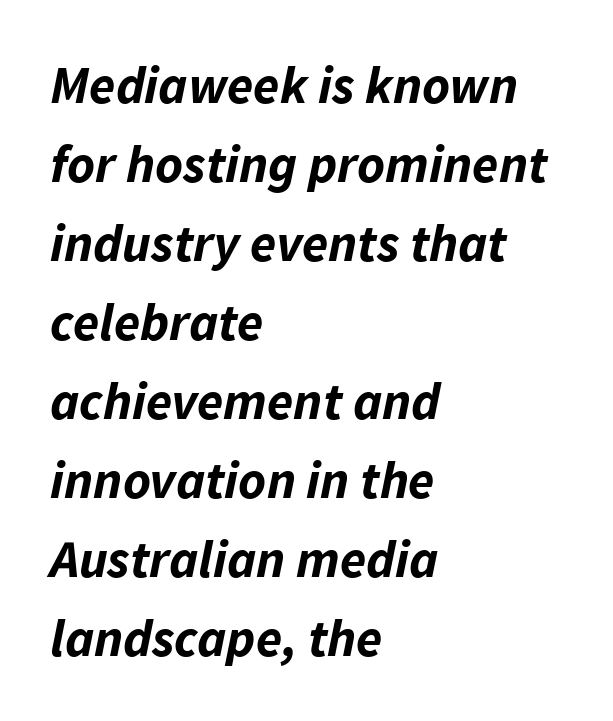
{"italic": "yes", "lean": "right", "slant_degrees": 11, "bold": "yes", "weight": "bold", "width": "normal", "stroke_contrast": "low", "x_height": "medium", "monospaced": "no", "underline": "no", "align": "left", "line_spacing": "normal", "line_spacing_ratio": 1.49, "letter_spacing": "normal", "letter_spacing_em": 0.0, "glyph_px": 53}
